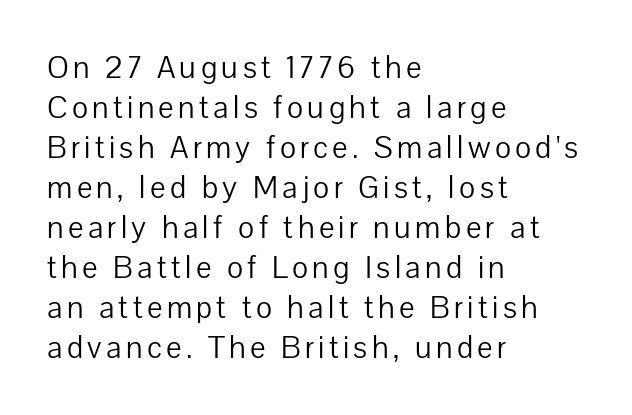
In terms of letterform style, serifs are entirely absent. The specimen reads as upright at a glance. Stems here are at most as thick as an everyday book face. The face used here is proportionally spaced, like ordinary book or web type. Where is the straight margin? On the left.
